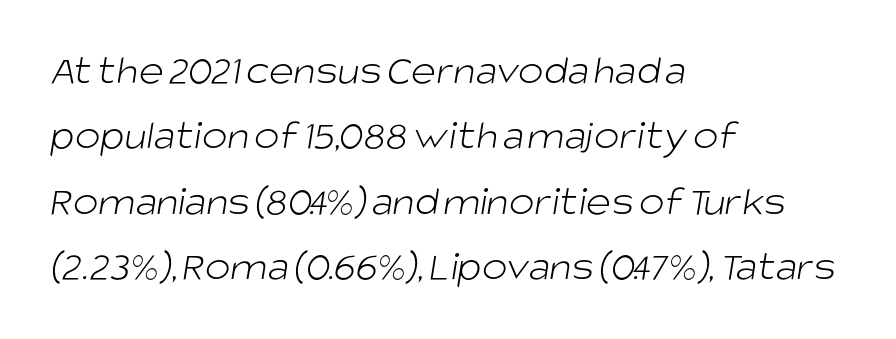
The image shows 43 px light sans-serif type; set left-aligned, normal line spacing (1.52x), normal letter spacing, not underlined; low stroke contrast and a large x-height.
